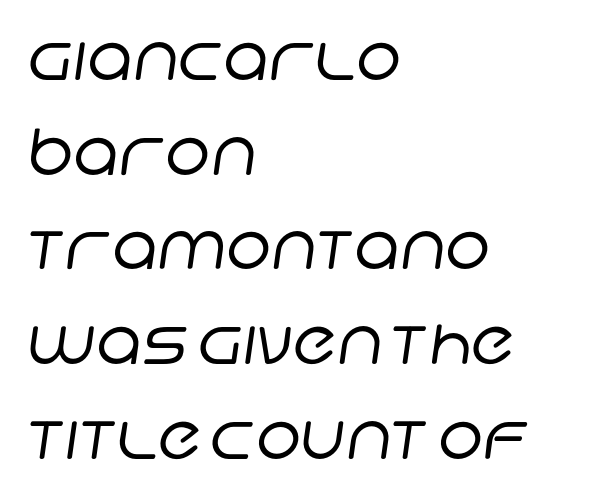
Bare-footed words on every line. Think of a printed novel: that variable character pitch is what you see here. A quiet, ordinary-to-light weight characterises the typeface. The gaps between neighbouring characters are ordinary and unremarkable. The typesetter chose a ragged-right arrangement here.
